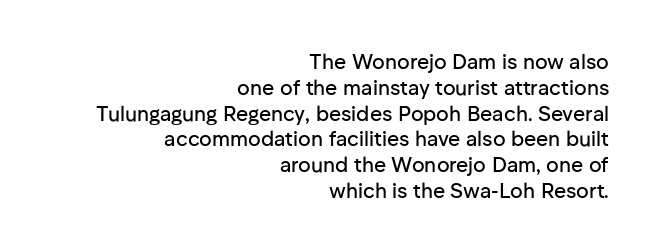
Q: Is the text italic (slanted)? A: No, it is upright.
Q: Is the text underlined? A: No.
Q: How is the paragraph aligned? A: Right-aligned.
Q: Is the spacing between letters normal or unusually wide? A: Normal.
